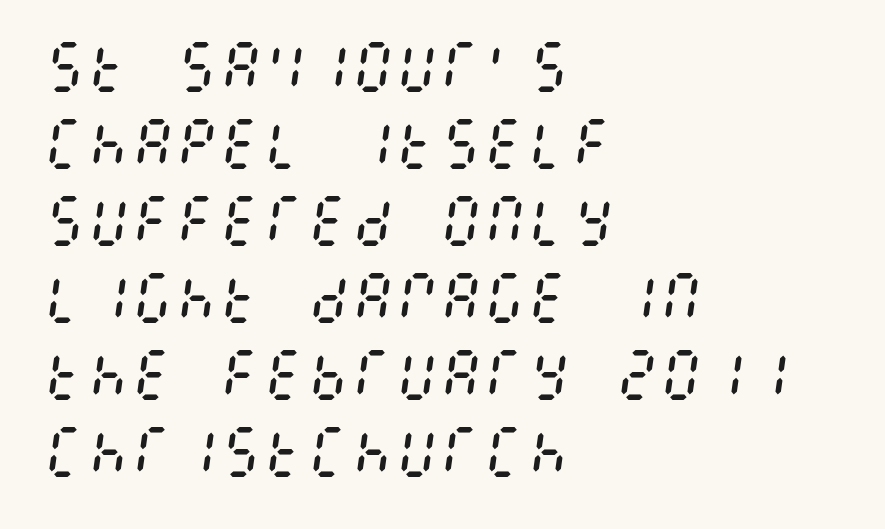
Q: Is the text bold? A: No.
Q: Is the text italic (slanted)? A: Yes, it leans right by about 8 degrees.
Q: Is the text underlined? A: No.
Q: How is the paragraph aligned? A: Left-aligned.
Q: Is the spacing between letters normal or unusually wide? A: Normal.
Q: Is the spacing between lines tight, normal or loose? A: Normal.
Q: Width (condensed, normal, or wide)? A: Condensed.
Q: Stroke contrast? A: Medium.
Q: x-height? A: Large.
